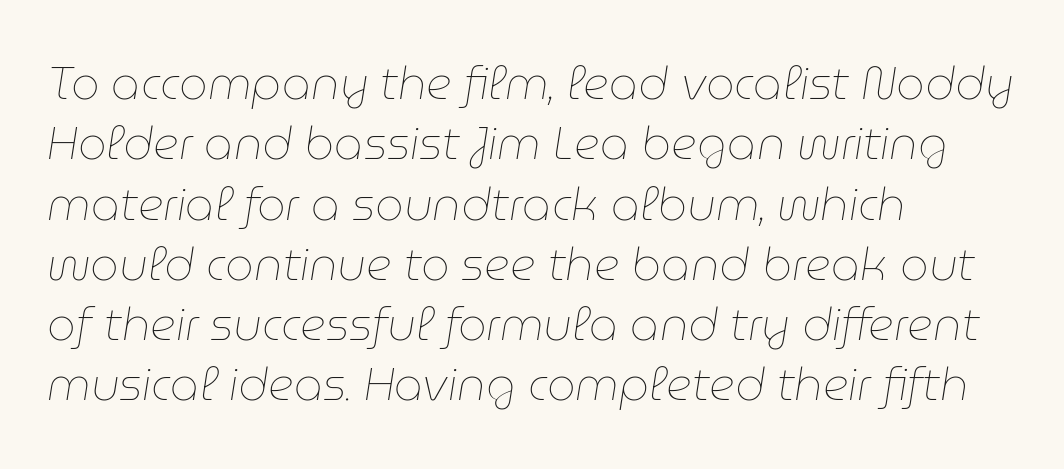
Just letters on the line, the space beneath them empty. Designer's note — italics engaged. Compared with typical paragraphs, the rows here are spaced about the same. Stroke mass is kept to a normal reading level or below. A classic flush-left, rag-right setting is used for this passage. Note the varied advance widths — an 'i' is clearly narrower than an 'm'.
